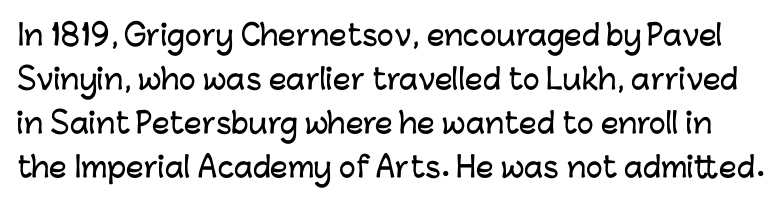
The image shows 28 px sans-serif type, upright; set normal line spacing (1.57x), normal letter spacing, not underlined; low stroke contrast and a medium x-height.
